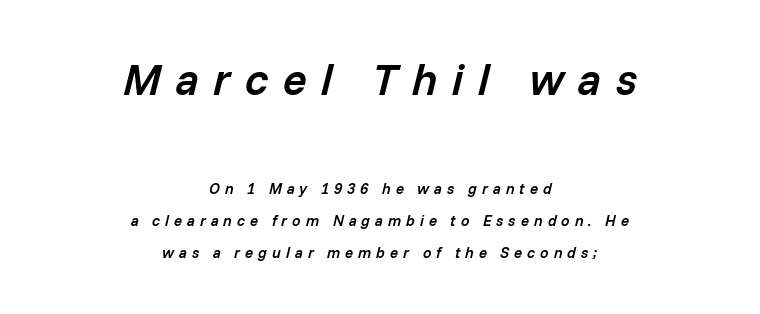
The image shows 44 px semibold type, italic (leaning right); set centered, loose line spacing (2.12x), unusually wide letter spacing (+0.33 em), not underlined; the first (top) block is 2.93x larger; low stroke contrast and a medium x-height.
